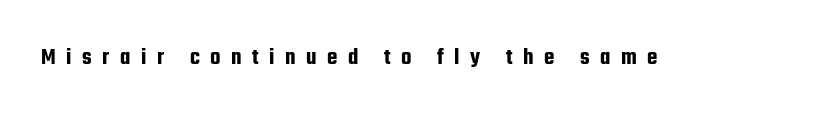
{"italic": "no", "underline": "no", "letter_spacing": "wide", "letter_spacing_em": 0.44, "glyph_px": 24}
